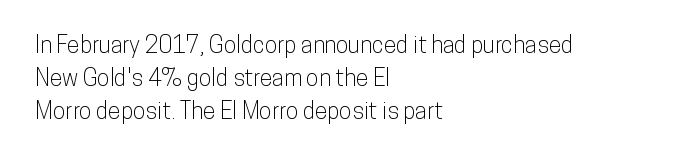
Plain, unruled lines of type. Letter spacing: default. Quick note: interline space is typical. Does the lettering tilt? It doesn't — this is upright. One-word summary of the alignment: left.
